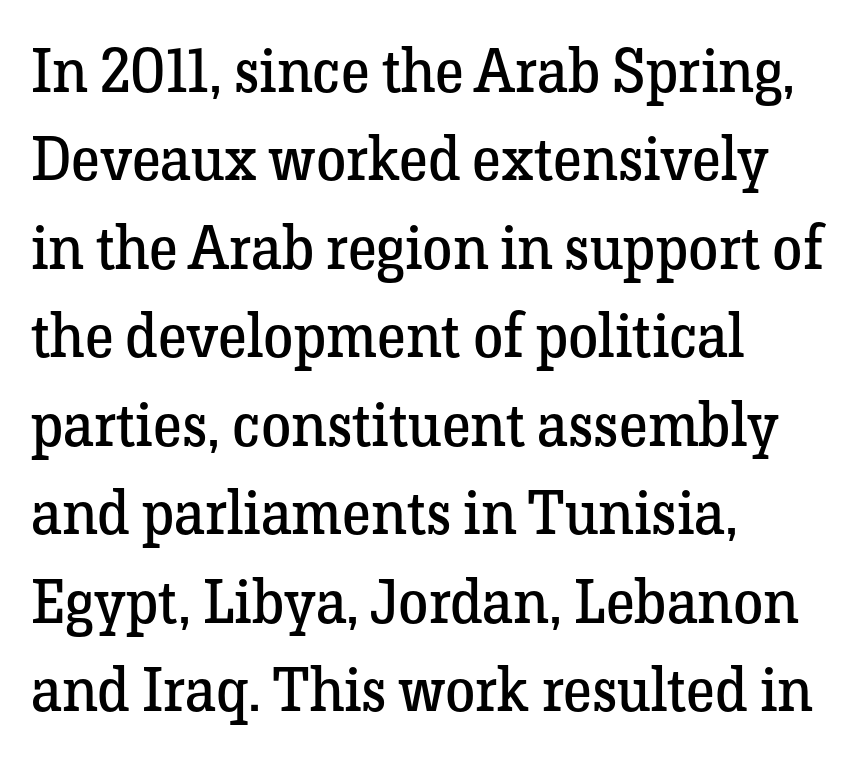
Q: Is the text bold? A: No.
Q: Is the text italic (slanted)? A: No, it is upright.
Q: Is the typeface a serif or a sans-serif typeface? A: Serif.
Q: Is the text underlined? A: No.
Q: How is the paragraph aligned? A: Left-aligned.
Q: Is the spacing between letters normal or unusually wide? A: Normal.
Q: Is the spacing between lines tight, normal or loose? A: Normal.
Q: Width (condensed, normal, or wide)? A: Normal.
Q: Stroke contrast? A: Low.
Q: x-height? A: Medium.
Q: Monospaced? A: No.
